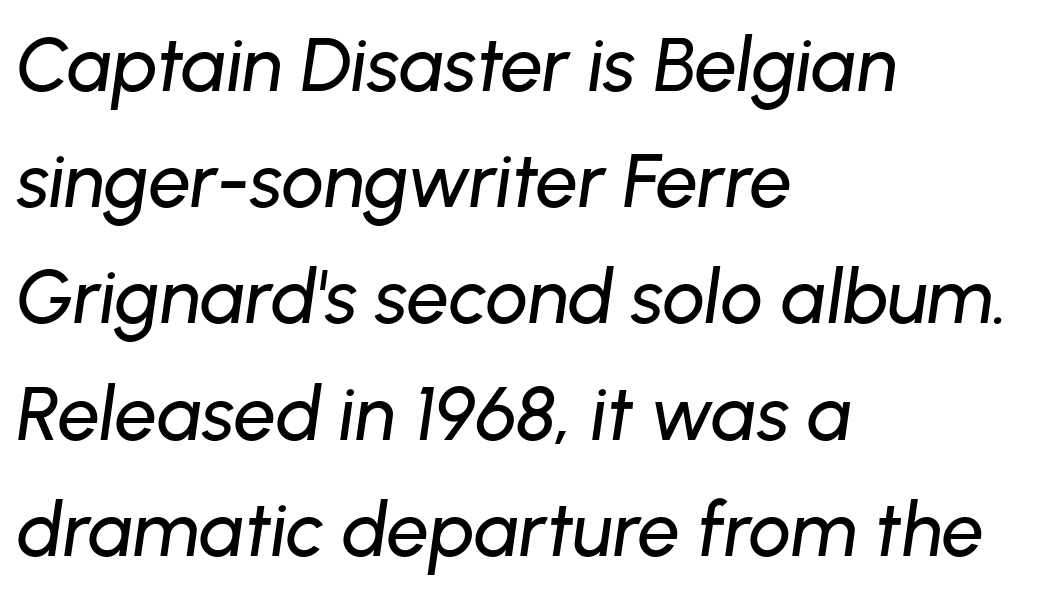
{"italic": "yes", "lean": "right", "slant_degrees": 8, "width": "normal", "stroke_contrast": "low", "x_height": "medium", "monospaced": "no", "underline": "no", "align": "left", "line_spacing": "normal", "line_spacing_ratio": 1.55, "letter_spacing": "normal", "letter_spacing_em": 0.0, "glyph_px": 75}
